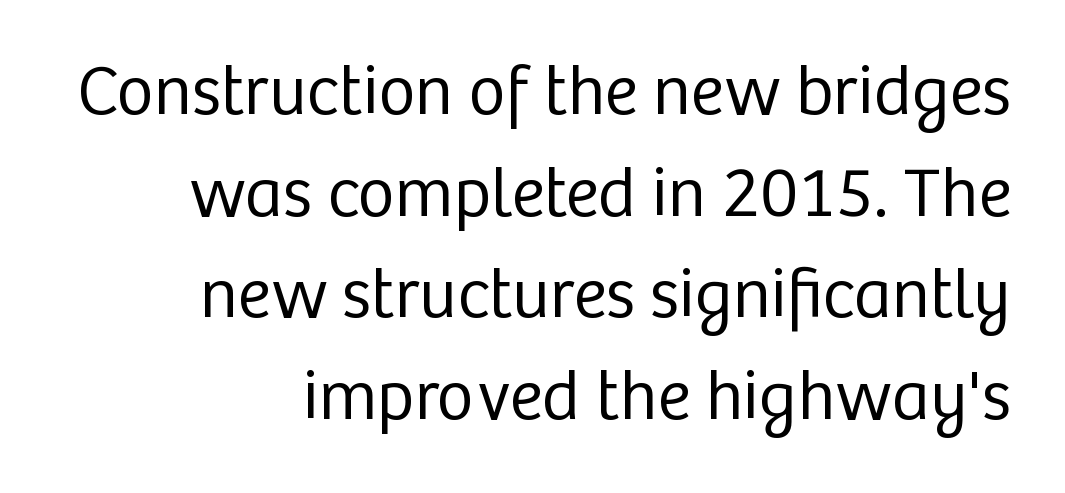
{"serif": "no", "italic": "no", "bold": "no", "weight": "regular", "width": "normal", "stroke_contrast": "low", "x_height": "medium", "monospaced": "no", "underline": "no", "align": "right", "line_spacing": "normal", "line_spacing_ratio": 1.43, "letter_spacing": "normal", "letter_spacing_em": 0.0, "glyph_px": 71}
